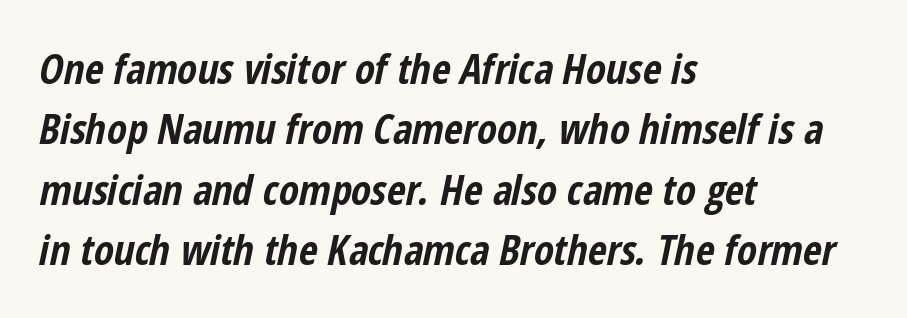
The image shows 41 px bold, condensed type, italic (leaning right); set left-aligned, normal line spacing (1.47x), normal letter spacing, not underlined; low stroke contrast and a medium x-height.
